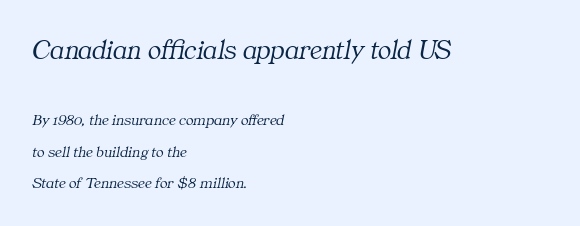
{"serif": "yes", "italic": "yes", "lean": "right", "slant_degrees": 11, "bold": "no", "weight": "light", "width": "normal", "stroke_contrast": "medium", "x_height": "medium", "monospaced": "no", "underline": "no", "align": "left", "line_spacing": "loose", "line_spacing_ratio": 1.98, "letter_spacing": "normal", "letter_spacing_em": 0.0, "larger_block": "first", "size_ratio": 1.75, "glyph_px": 28}
